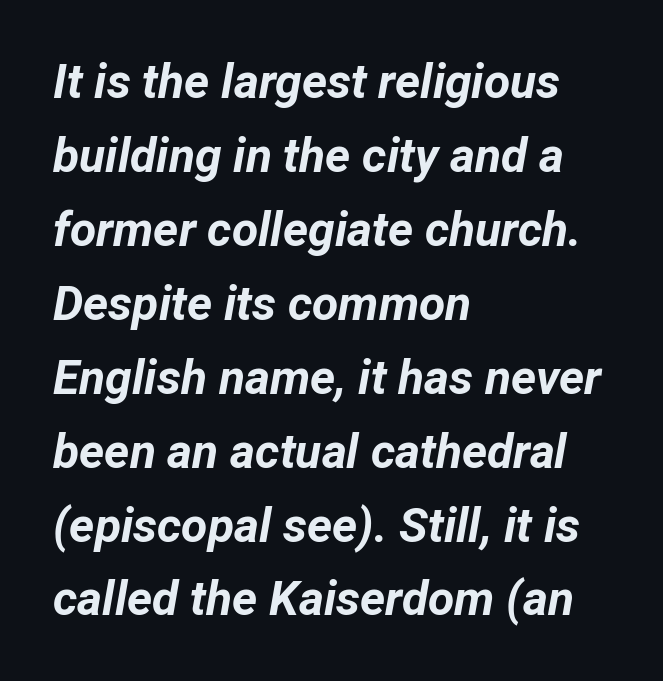
Q: Is the text bold? A: Yes.
Q: Is the text italic (slanted)? A: Yes, it leans right by about 12 degrees.
Q: Is the text underlined? A: No.
Q: How is the paragraph aligned? A: Left-aligned.
Q: Is the spacing between letters normal or unusually wide? A: Normal.
Q: Is the spacing between lines tight, normal or loose? A: Normal.
Q: Width (condensed, normal, or wide)? A: Normal.
Q: Stroke contrast? A: Low.
Q: x-height? A: Medium.
Q: Monospaced? A: No.
